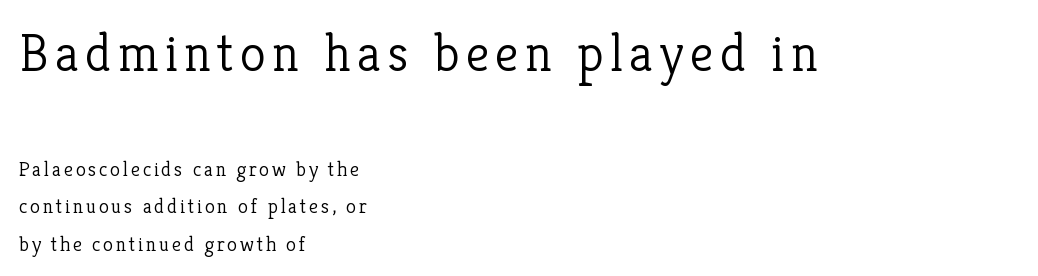
Style check: upright. Caption: upper text group enlarged, lower text group reduced. The strokes are not fattened; the text isn't bold. The rendering uses natural spacing where letterforms have individual widths.
